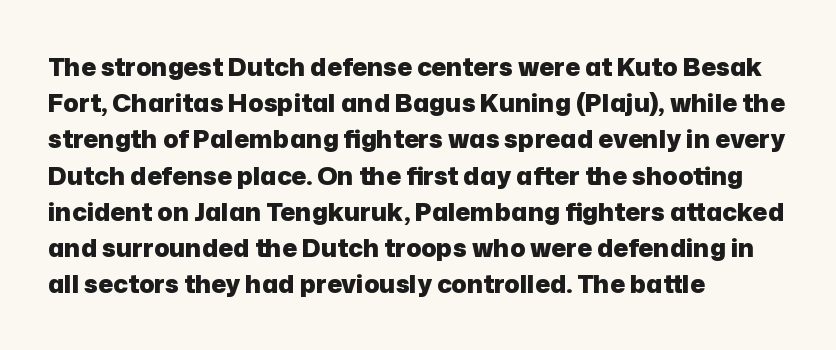
Q: Is the text bold? A: Yes.
Q: Is the text italic (slanted)? A: No, it is upright.
Q: Is the text underlined? A: No.
Q: How is the paragraph aligned? A: Left-aligned.
Q: Is the spacing between letters normal or unusually wide? A: Normal.
Q: Is the spacing between lines tight, normal or loose? A: Normal.
